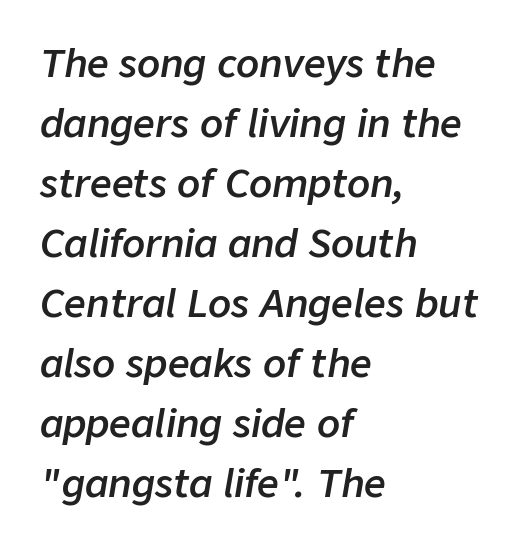
Proportional: the letters do not fall into vertical columns. Typeset ragged right — the left edge is the straight one. The lines sit at an ordinary, default distance from one another. The letters sit at their default tracking, neither squeezed nor spread. The baseline area is clear. Compared with ordinary roman type, these characters are visibly tilted.
